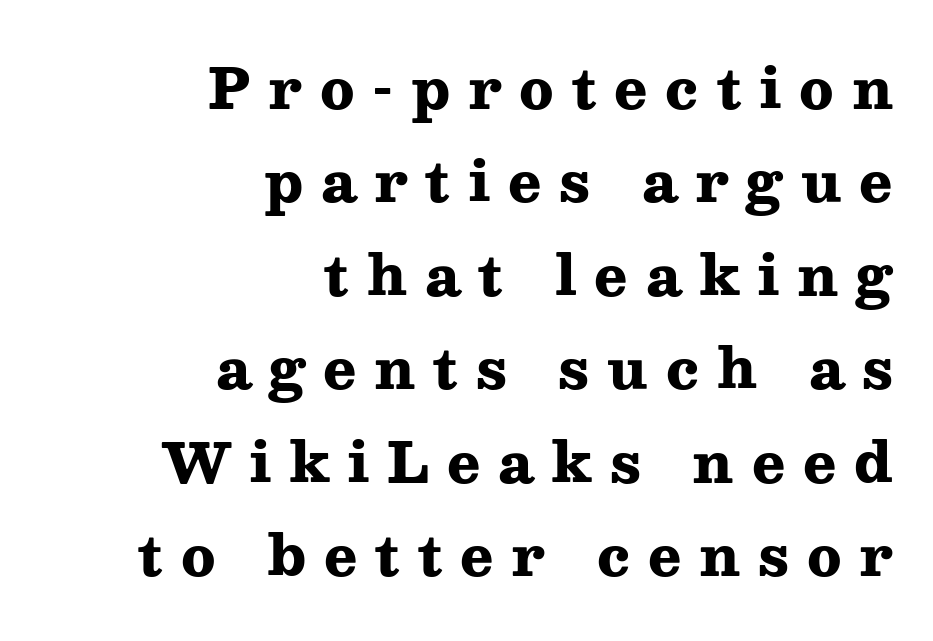
The image shows 55 px heavy, wide serif type, upright; set right-aligned, normal line spacing (1.7x), unusually wide letter spacing (+0.32 em), not underlined; medium stroke contrast and a medium x-height.
